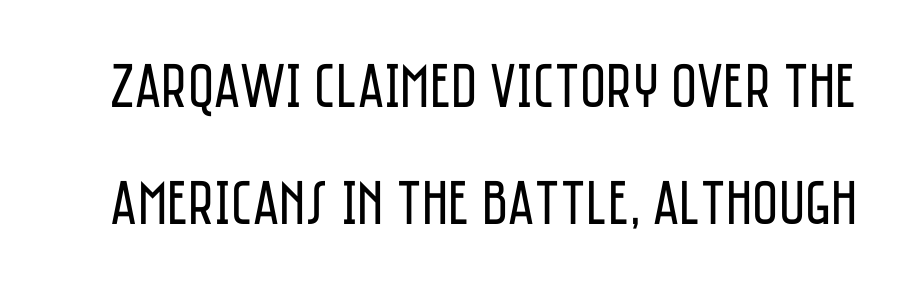
No letter is thick-stroked: the sample isn't bold. Is the letter spacing exaggerated? No — it looks like the ordinary default. This sample uses an upright cut, with every glyph sitting square on the baseline. Examine the stroke ends and you'll find no serifs. The passage shown is typed in a proportional face where columns would drift.
